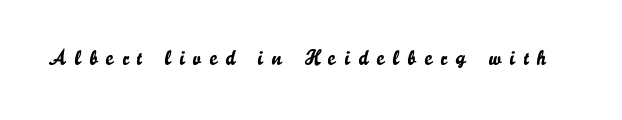
The image shows 21 px text type; set unusually wide letter spacing (+0.41 em), not underlined.
